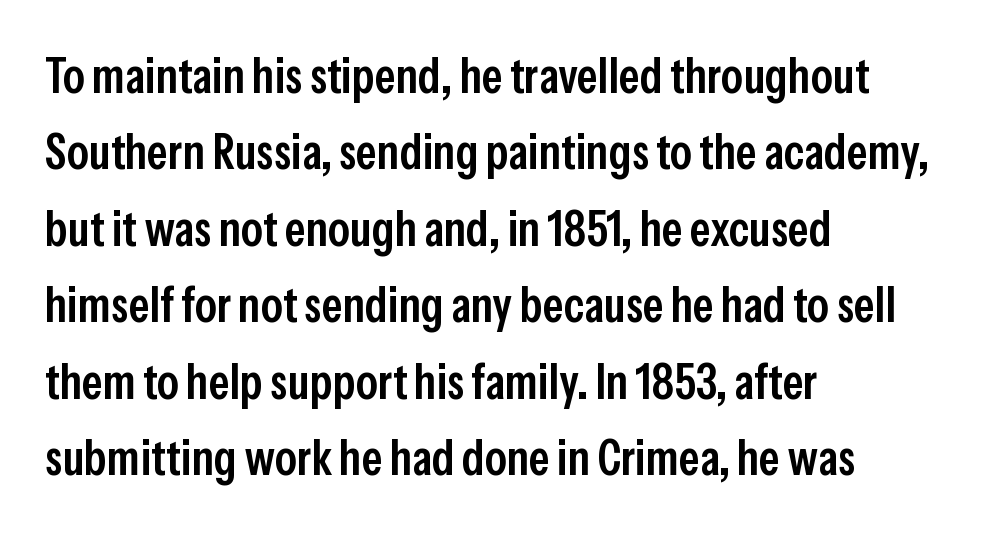
{"serif": "no", "italic": "no", "bold": "semi", "weight": "semibold", "width": "condensed", "stroke_contrast": "low", "x_height": "medium", "monospaced": "no", "underline": "no", "align": "left", "line_spacing": "normal", "line_spacing_ratio": 1.56, "letter_spacing": "normal", "letter_spacing_em": 0.0, "glyph_px": 49}
